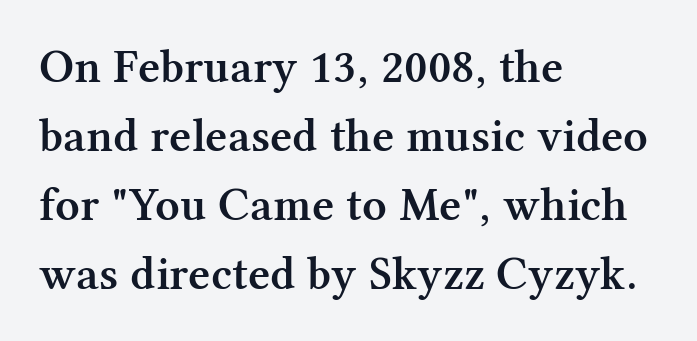
{"serif": "yes", "italic": "no", "bold": "semi", "weight": "semibold", "width": "normal", "stroke_contrast": "medium", "x_height": "medium", "monospaced": "no", "underline": "no", "align": "left", "line_spacing": "normal", "line_spacing_ratio": 1.44, "letter_spacing": "normal", "letter_spacing_em": 0.0, "glyph_px": 48}
